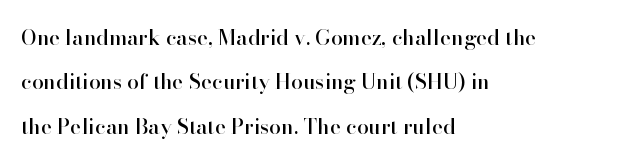
The image shows 21 px text type, upright; set left-aligned, loose line spacing (2.11x), normal letter spacing, not underlined.
